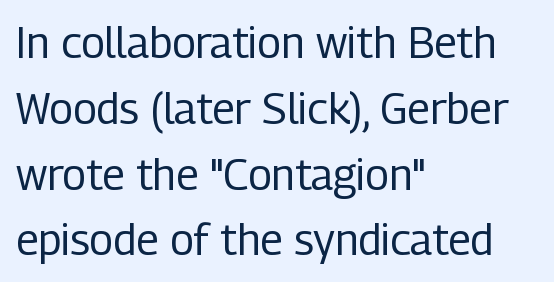
Glance below the letters and you will spot only blank space. Think of a printed novel: that variable character pitch is what you see here. The line texture is even and compact thanks to regular tracking. Typeset ragged right — the left edge is the straight one.
